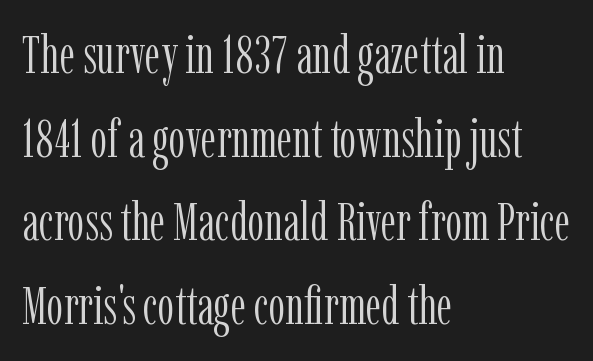
The image shows 53 px light, condensed serif type, upright; set left-aligned, normal line spacing (1.58x), normal letter spacing, not underlined; low stroke contrast and a medium x-height.
